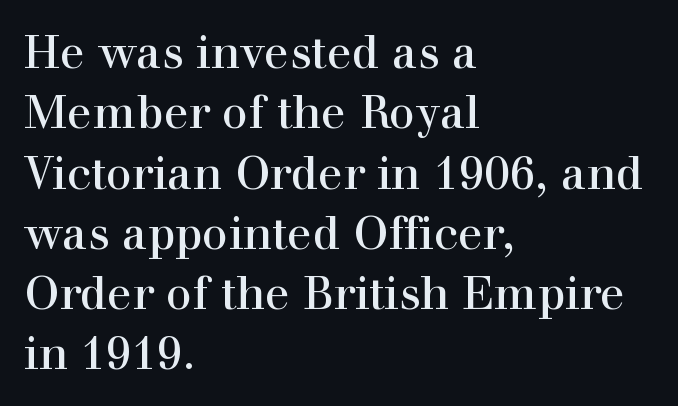
{"serif": "yes", "italic": "no", "width": "normal", "x_height": "medium", "monospaced": "no", "underline": "no", "align": "left", "line_spacing": "normal", "line_spacing_ratio": 1.31, "letter_spacing": "normal", "letter_spacing_em": 0.0, "glyph_px": 46}
